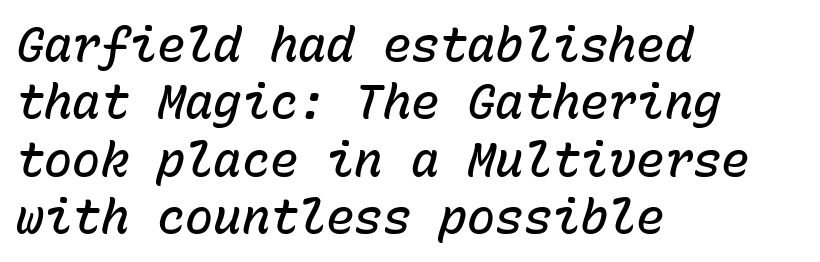
Q: Is the text bold? A: Semi-bold.
Q: Is the text italic (slanted)? A: Yes, it leans right by about 15 degrees.
Q: Is the text underlined? A: No.
Q: How is the paragraph aligned? A: Left-aligned.
Q: Is the spacing between letters normal or unusually wide? A: Normal.
Q: Width (condensed, normal, or wide)? A: Normal.
Q: Stroke contrast? A: Low.
Q: x-height? A: Medium.
Q: Monospaced? A: Yes.
